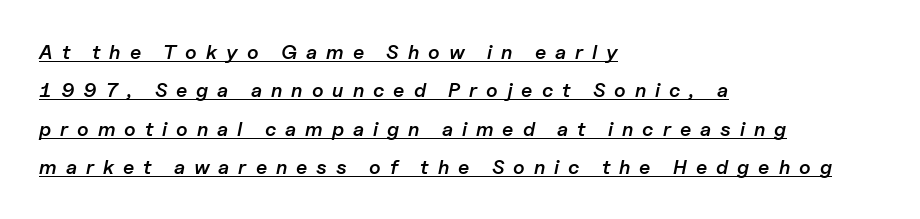
The image shows 20 px text type, italic (leaning right); set left-aligned, loose line spacing (1.92x), unusually wide letter spacing (+0.45 em), underlined.
